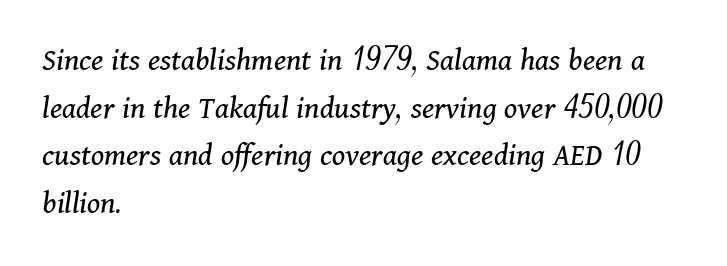
Q: Is the text bold? A: No.
Q: Is the text italic (slanted)? A: Yes, it leans right by about 11 degrees.
Q: Is the typeface a serif or a sans-serif typeface? A: Serif.
Q: Is the text underlined? A: No.
Q: How is the paragraph aligned? A: Left-aligned.
Q: Is the spacing between letters normal or unusually wide? A: Normal.
Q: Is the spacing between lines tight, normal or loose? A: Normal.
Q: Width (condensed, normal, or wide)? A: Normal.
Q: Stroke contrast? A: Medium.
Q: x-height? A: Medium.
Q: Monospaced? A: No.
